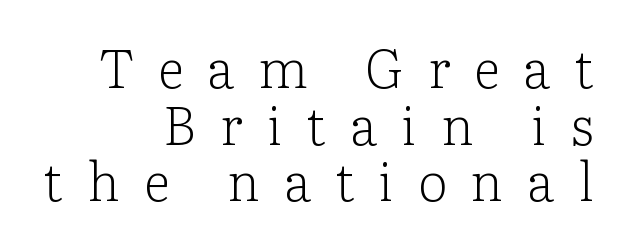
{"serif": "yes", "italic": "no", "bold": "no", "weight": "light", "width": "normal", "stroke_contrast": "low", "x_height": "medium", "monospaced": "no", "underline": "no", "align": "right", "line_spacing": "tight", "line_spacing_ratio": 1.07, "letter_spacing": "wide", "letter_spacing_em": 0.45, "glyph_px": 53}
